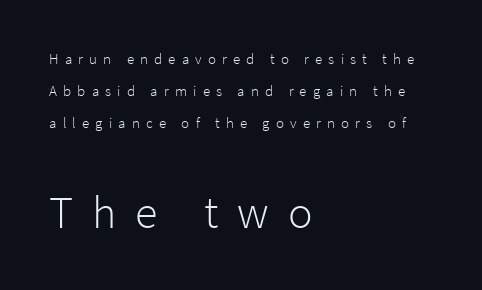
Honestly, the rows look like they've been pulled way apart. The space directly below the letters is spotless. The passage shown has open, widely tracked lettering throughout. The lettering stays uniformly vertical, giving the passage a roman look. Typesetter's note — lower block bumped up in size, upper block left smaller. Stems here are at most as thick as an everyday book face.
